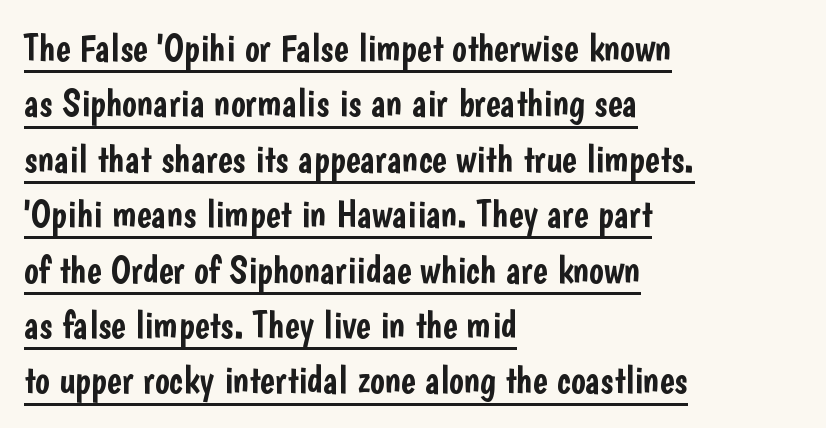
The image shows 39 px condensed sans-serif type, upright; set left-aligned, normal line spacing (1.42x), normal letter spacing, underlined; low stroke contrast and a medium x-height.
